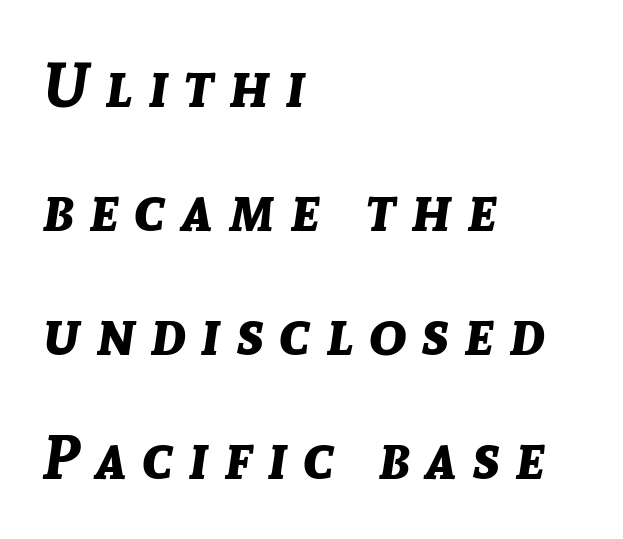
The image shows 62 px bold type, italic (leaning right); set left-aligned, loose line spacing (2.0x), unusually wide letter spacing (+0.25 em), not underlined; low stroke contrast and a medium x-height.
